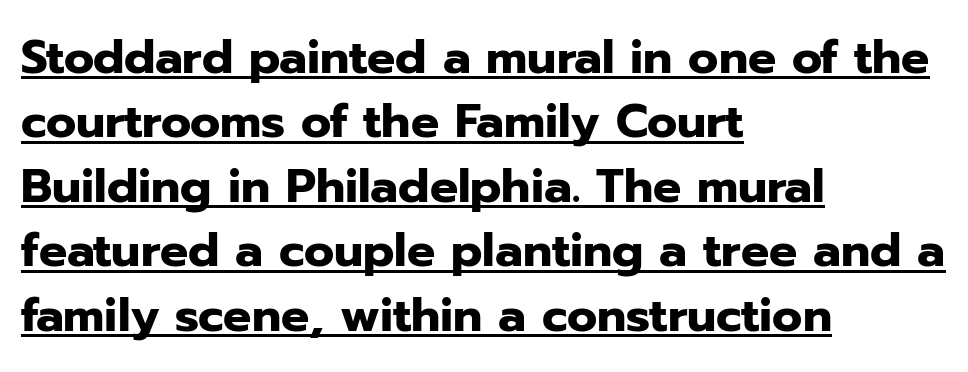
Q: Is the text bold? A: Yes.
Q: Is the text italic (slanted)? A: No, it is upright.
Q: Is the typeface a serif or a sans-serif typeface? A: Sans-serif.
Q: Is the text underlined? A: Yes.
Q: How is the paragraph aligned? A: Left-aligned.
Q: Is the spacing between letters normal or unusually wide? A: Normal.
Q: Is the spacing between lines tight, normal or loose? A: Normal.
Q: Width (condensed, normal, or wide)? A: Normal.
Q: Stroke contrast? A: Low.
Q: x-height? A: Medium.
Q: Monospaced? A: No.
